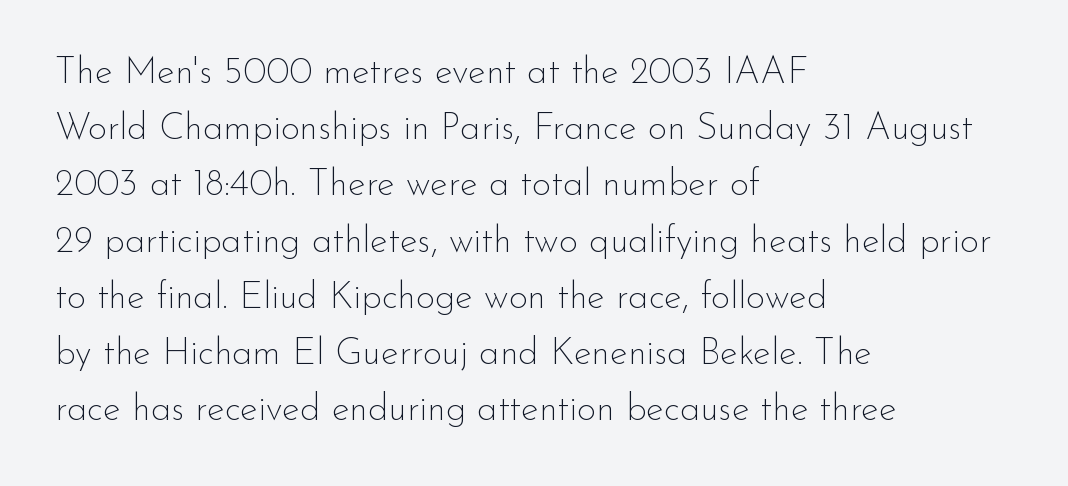
Q: Is the text bold? A: No.
Q: Is the text italic (slanted)? A: No, it is upright.
Q: Is the typeface a serif or a sans-serif typeface? A: Sans-serif.
Q: Is the text underlined? A: No.
Q: How is the paragraph aligned? A: Left-aligned.
Q: Is the spacing between letters normal or unusually wide? A: Normal.
Q: Is the spacing between lines tight, normal or loose? A: Normal.
Q: Width (condensed, normal, or wide)? A: Normal.
Q: Stroke contrast? A: Low.
Q: x-height? A: Small.
Q: Monospaced? A: No.
